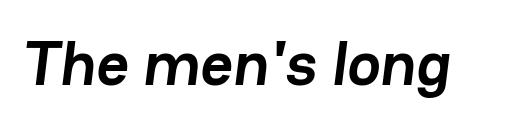
This is heavy type, rendered in bold. Type style note: lacks serifs. Look at the tracking — it's just the regular setting, nothing added. Check the space under the baseline: it is left empty. Think of a printed novel: that variable character pitch is what you see here.
